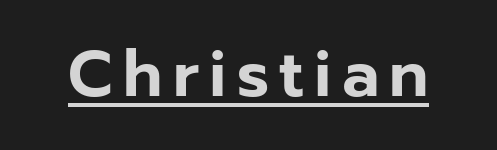
Quick note: underline on. The type family on display is of the sans-serif kind. Note the varied advance widths — an 'i' is clearly narrower than an 'm'. The specimen reads as upright at a glance.
